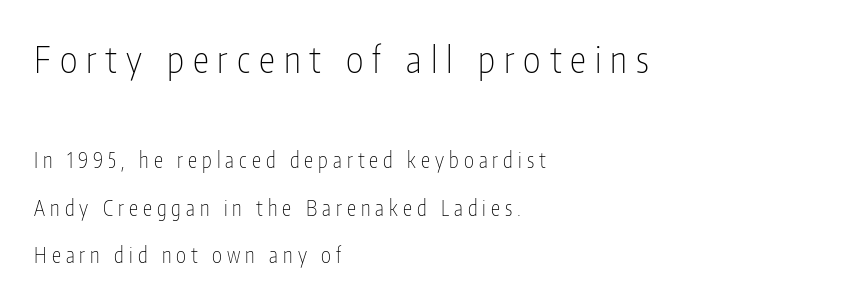
Q: Is the text bold? A: No.
Q: Is the text italic (slanted)? A: No, it is upright.
Q: Is the typeface a serif or a sans-serif typeface? A: Sans-serif.
Q: Is the text underlined? A: No.
Q: How is the paragraph aligned? A: Left-aligned.
Q: Is the spacing between letters normal or unusually wide? A: Unusually wide.
Q: Is the spacing between lines tight, normal or loose? A: Loose.
Q: Which block of text is set in a larger size, the first (top) or the second (bottom)? A: The first (top) one.
Q: Width (condensed, normal, or wide)? A: Condensed.
Q: Stroke contrast? A: Low.
Q: x-height? A: Medium.
Q: Monospaced? A: No.
